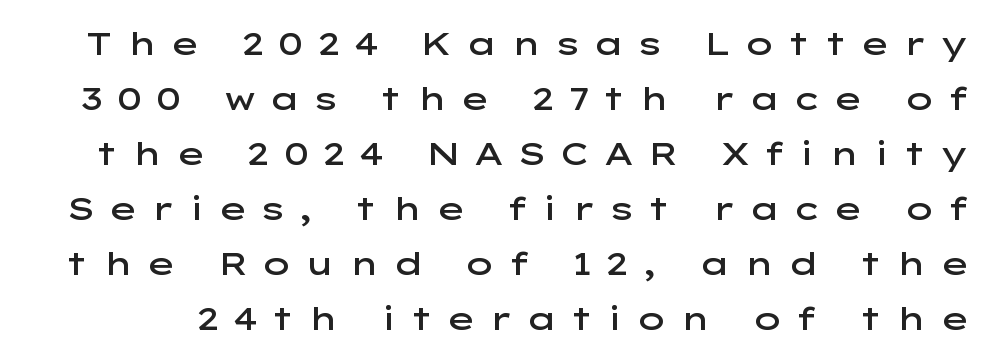
{"serif": "no", "italic": "no", "bold": "semi", "weight": "semibold", "width": "wide", "stroke_contrast": "low", "x_height": "medium", "monospaced": "no", "underline": "no", "line_spacing_ratio": 1.72, "letter_spacing": "wide", "letter_spacing_em": 0.38, "glyph_px": 32}
